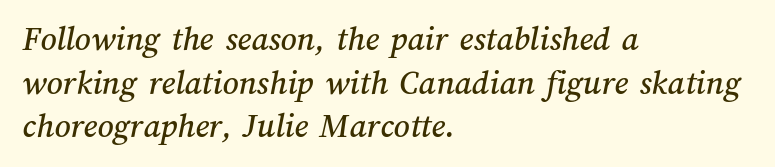
Varying glyph widths throughout — classic text-font behaviour. Descender tails drop into unmarked territory. The passage shown has conventional tracking throughout. A classic flush-left, rag-right setting is used for this passage. If you measured baseline to baseline, you'd find a middling distance.
